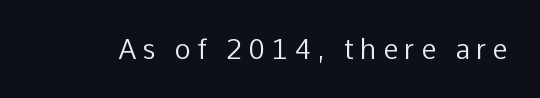
The axis of the letterforms is exactly vertical. The string is rendered with underlining switched off. These lines are composed in type without serifs. Letters have the restrained weight of plain body copy at most.
